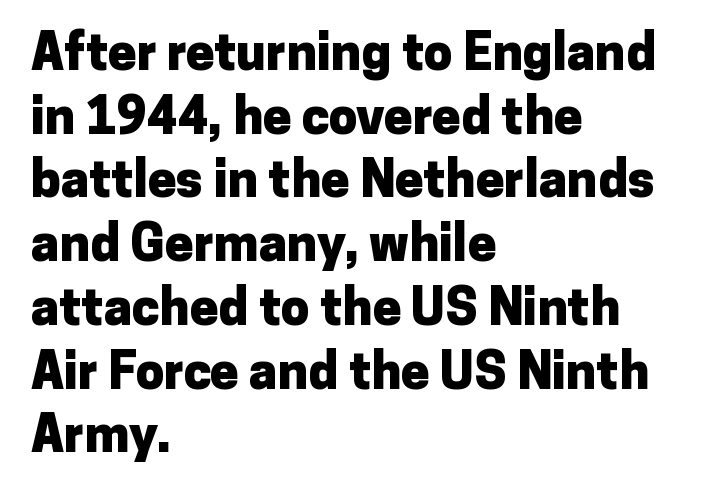
The image shows 51 px heavy sans-serif type, upright; set left-aligned, normal line spacing (1.25x), normal letter spacing, not underlined; low stroke contrast and a medium x-height.
